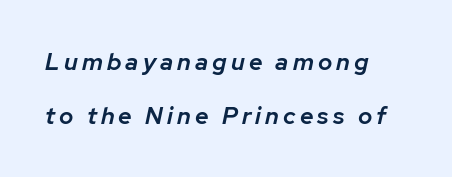
Notice how the stems are inclined rather than vertical — that's the hallmark of italics. Weight check: semibold — heavier than regular, not quite bold. This rendering uses left alignment, leaving the right contour irregular. This rendering features lettering with no underline.
